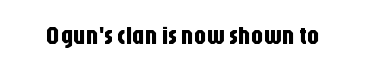
The image shows 25 px text type, upright; set normal letter spacing, not underlined.
